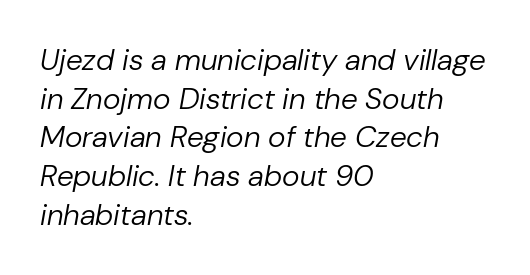
The gap between lines stays unmarked. The lines sit at an ordinary, default distance from one another. The letters advance in unequal steps, a hallmark of proportional type. Horizontal alignment here is leftward, the default for most running prose. This rendering leaves character spacing at its baseline value.
